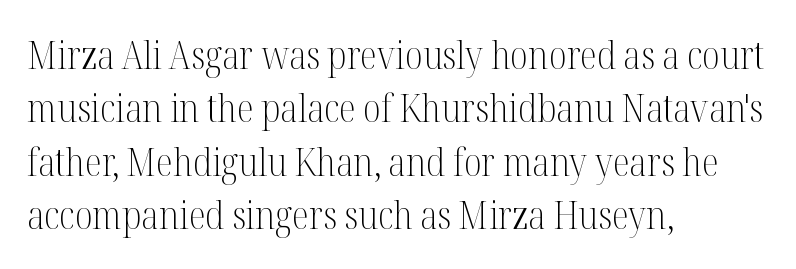
{"serif": "yes", "italic": "no", "bold": "no", "weight": "light", "width": "condensed", "stroke_contrast": "medium", "x_height": "medium", "monospaced": "no", "underline": "no", "align": "left", "line_spacing": "normal", "line_spacing_ratio": 1.37, "letter_spacing": "normal", "letter_spacing_em": 0.0, "glyph_px": 39}
